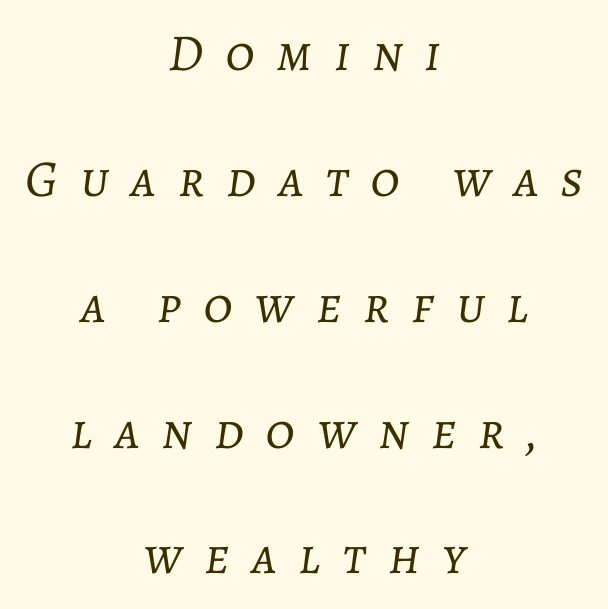
Q: Is the text bold? A: No.
Q: Is the text italic (slanted)? A: Yes, it leans right by about 7 degrees.
Q: Is the text underlined? A: No.
Q: How is the paragraph aligned? A: Centered.
Q: Is the spacing between letters normal or unusually wide? A: Unusually wide.
Q: Is the spacing between lines tight, normal or loose? A: Loose.
Q: Width (condensed, normal, or wide)? A: Normal.
Q: Stroke contrast? A: Low.
Q: x-height? A: Medium.
Q: Monospaced? A: No.
